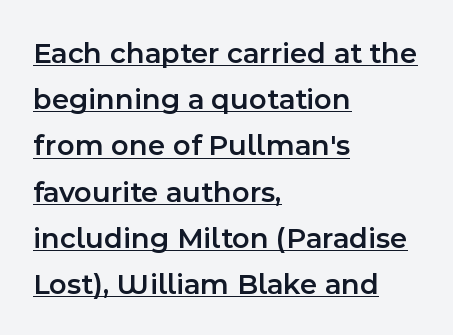
Does a line run under the words? Yes, clearly. Spacing verdict: proportional, widths tailored to each character. The font family rendered here belongs to the sans-serif group. A typesetter would call this leading conventional body-copy spacing.
